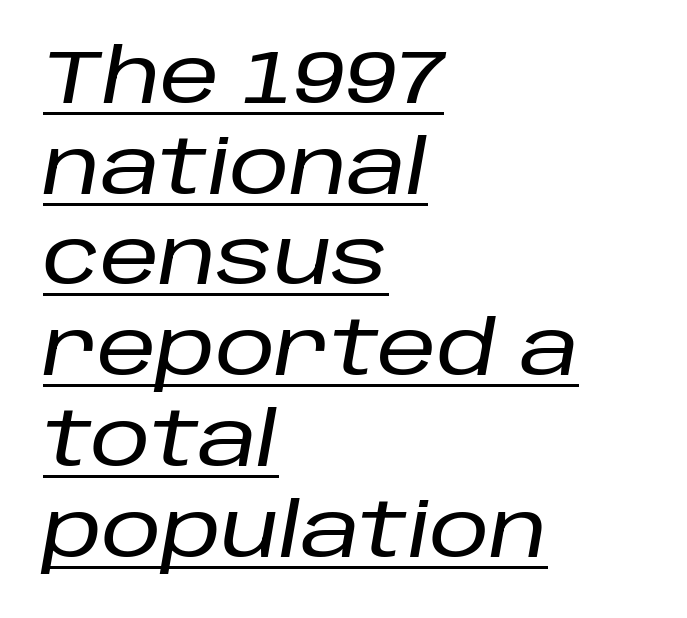
Q: Is the text italic (slanted)? A: Yes, it leans right by about 10 degrees.
Q: Is the text underlined? A: Yes.
Q: How is the paragraph aligned? A: Left-aligned.
Q: Is the spacing between letters normal or unusually wide? A: Normal.
Q: Width (condensed, normal, or wide)? A: Normal.
Q: Stroke contrast? A: Low.
Q: x-height? A: Large.
Q: Monospaced? A: No.
